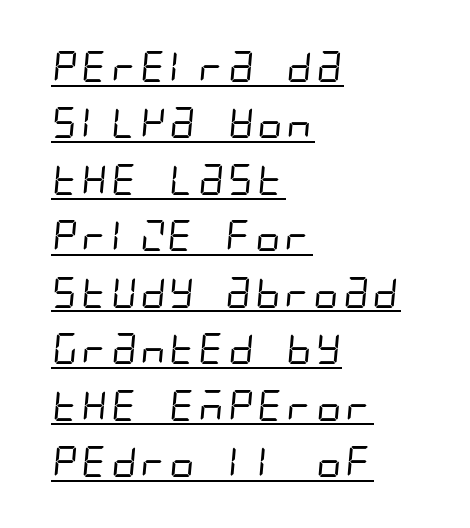
Q: Is the text bold? A: No.
Q: Is the typeface a serif or a sans-serif typeface? A: Sans-serif.
Q: Is the text underlined? A: Yes.
Q: How is the paragraph aligned? A: Left-aligned.
Q: Is the spacing between letters normal or unusually wide? A: Normal.
Q: Width (condensed, normal, or wide)? A: Condensed.
Q: Stroke contrast? A: Low.
Q: x-height? A: Large.
